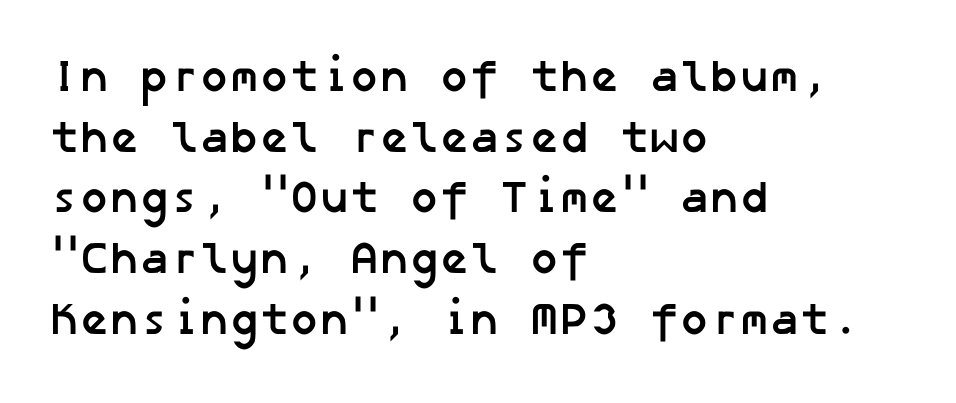
The image shows 45 px semibold sans-serif type; set left-aligned, normal line spacing (1.35x), normal letter spacing, not underlined; low stroke contrast and a medium x-height.
